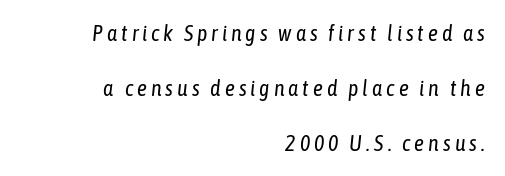
Q: Is the text bold? A: No.
Q: Is the text italic (slanted)? A: Yes, it leans right by about 6 degrees.
Q: Is the text underlined? A: No.
Q: How is the paragraph aligned? A: Right-aligned.
Q: Is the spacing between lines tight, normal or loose? A: Loose.
